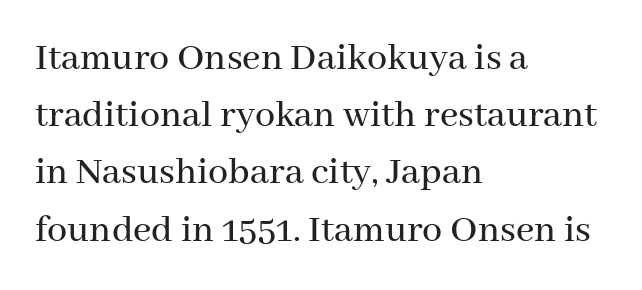
When letters stand straight like this, we call the style roman or upright. Horizontal bands of white between lines are of average thickness. Spacing verdict: proportional, widths tailored to each character. The space directly below the letters is spotless.
